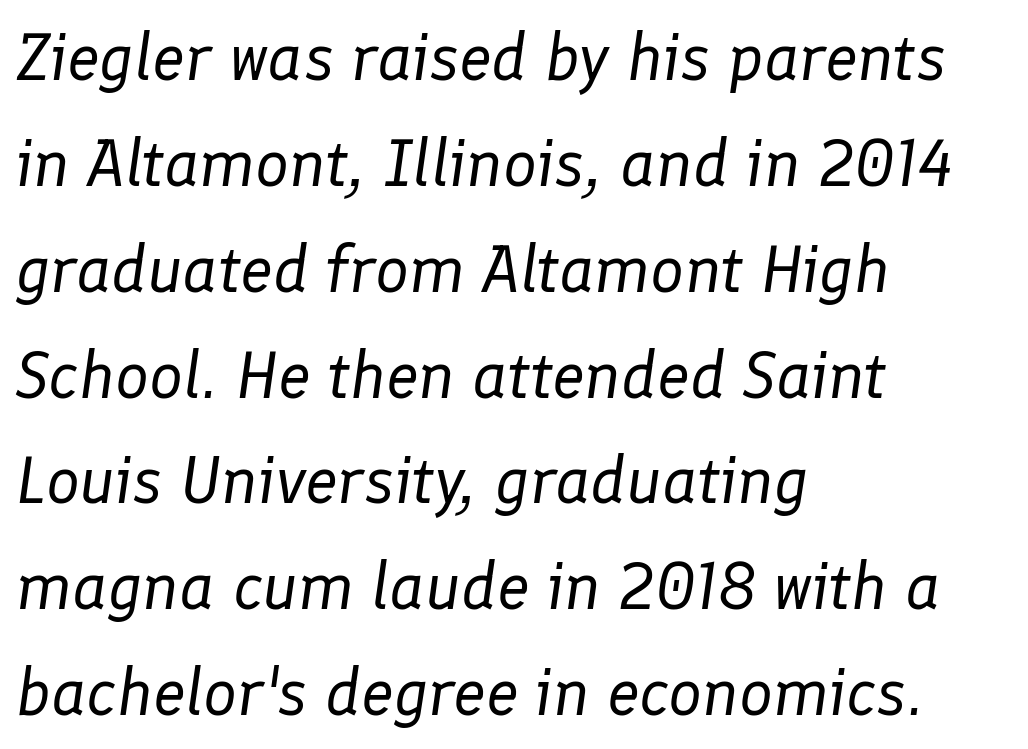
In CSS terms this would be text-align: left. There is no visible air inserted between adjacent glyphs. You could not count columns in this text — the font is proportionally spaced. Is this a heavy cut? Hardly; it is regular or lighter.
